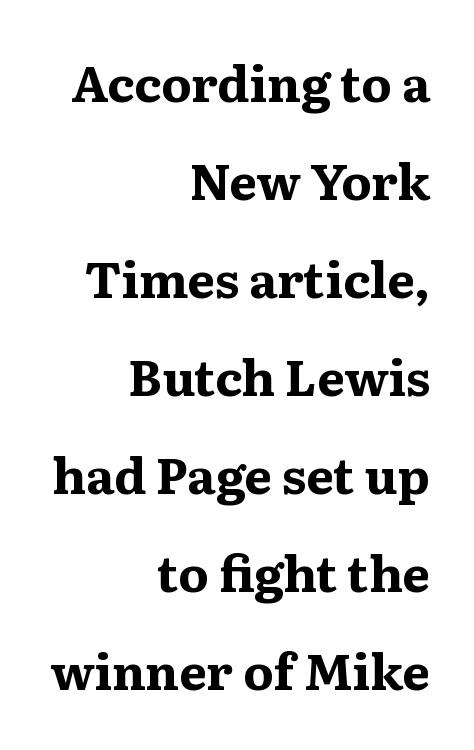
This sample uses plain, unmodified letter spacing. In terms of weight, the rendering is a true, heavy bold. Each line ends at the same right margin while the left side varies. This rendering employs a face with finishing strokes, i.e., a serif. Each letter keeps its own natural width here, so spacing adapts to shape.
